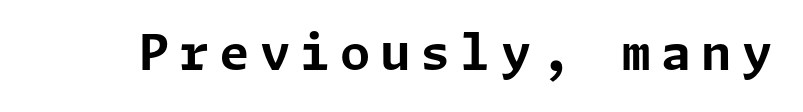
Q: Is the text bold? A: Yes.
Q: Is the text italic (slanted)? A: No, it is upright.
Q: Is the typeface a serif or a sans-serif typeface? A: Sans-serif.
Q: Is the text underlined? A: No.
Q: Is the spacing between letters normal or unusually wide? A: Unusually wide.
Q: Width (condensed, normal, or wide)? A: Normal.
Q: Stroke contrast? A: Low.
Q: x-height? A: Medium.
